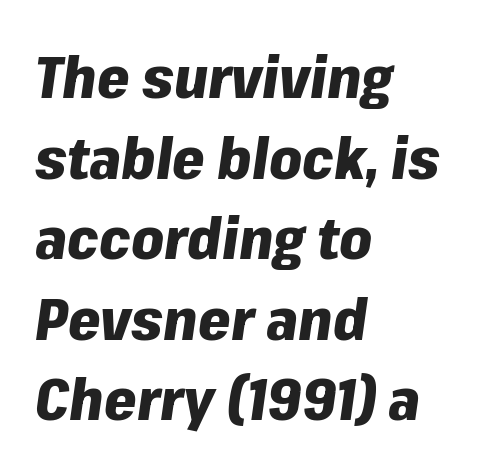
The image shows 58 px heavy type, italic (leaning right); set left-aligned, normal line spacing (1.39x), normal letter spacing, not underlined; low stroke contrast and a medium x-height.
